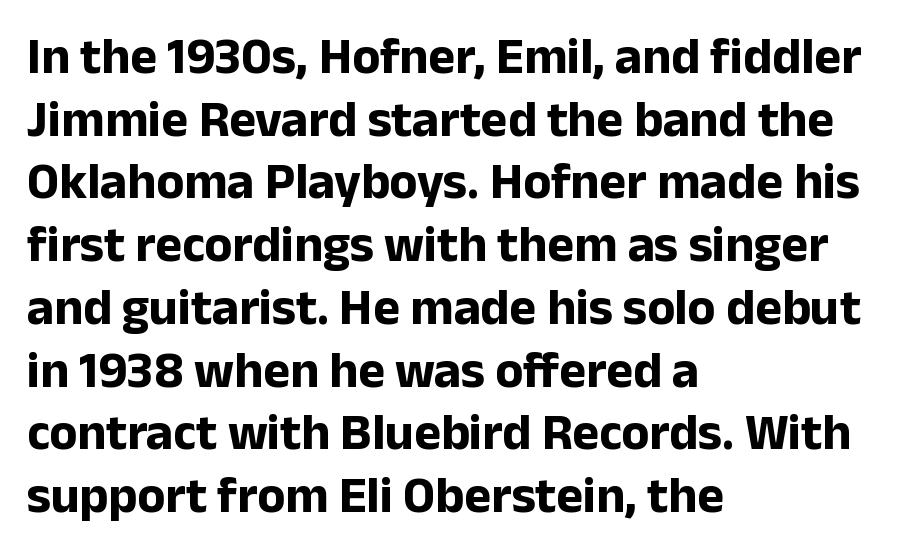
The image shows 51 px bold sans-serif type, upright; set left-aligned, line spacing 1.23x, normal letter spacing, not underlined; low stroke contrast and a medium x-height.
